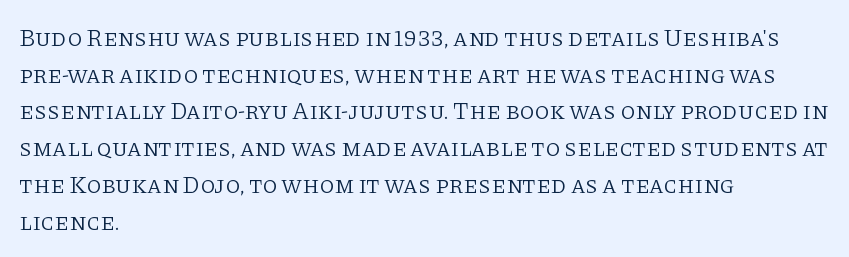
{"italic": "no", "bold": "no", "underline": "no", "align": "left", "line_spacing": "normal", "line_spacing_ratio": 1.53, "letter_spacing": "normal", "letter_spacing_em": 0.0, "glyph_px": 24}
